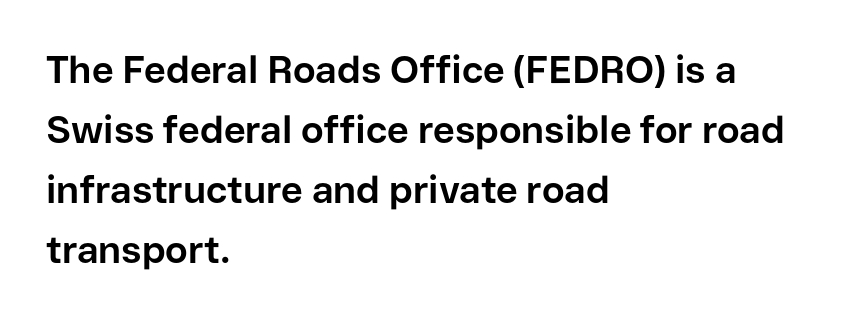
{"serif": "no", "italic": "no", "bold": "yes", "weight": "bold", "width": "normal", "stroke_contrast": "low", "x_height": "medium", "monospaced": "no", "underline": "no", "align": "left", "line_spacing": "normal", "line_spacing_ratio": 1.58, "letter_spacing": "normal", "letter_spacing_em": 0.0, "glyph_px": 38}
